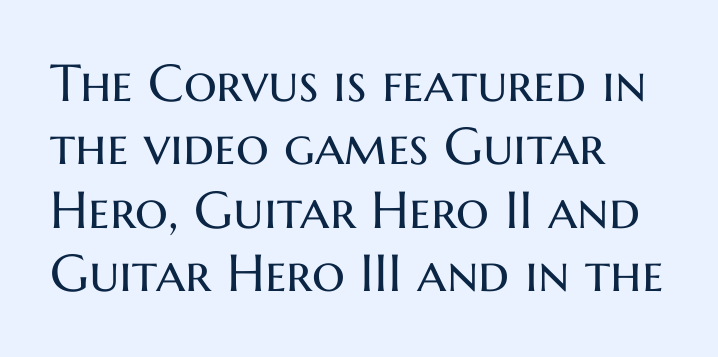
Plain, unruled lines of type. These lines are rendered in a variable-pitch font. Stroke mass is kept to a normal reading level or below. The designer went with a sans here, leaving each stem footless. You can tell it's not italic because the verticals are truly vertical. Words appear dense and cohesive because spacing is normal.
